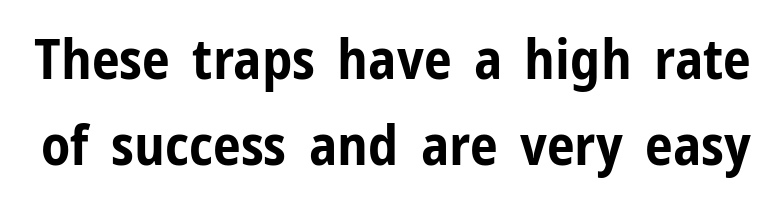
Q: Is the text bold? A: Yes.
Q: Is the text italic (slanted)? A: No, it is upright.
Q: Is the typeface a serif or a sans-serif typeface? A: Sans-serif.
Q: Is the text underlined? A: No.
Q: Is the spacing between letters normal or unusually wide? A: Normal.
Q: Is the spacing between lines tight, normal or loose? A: Normal.
Q: Width (condensed, normal, or wide)? A: Condensed.
Q: Stroke contrast? A: Low.
Q: x-height? A: Medium.
Q: Monospaced? A: No.
